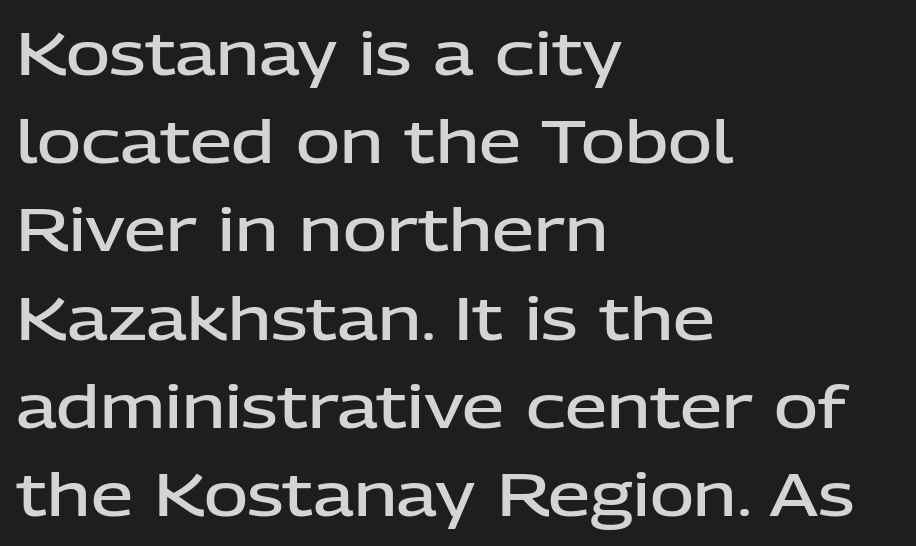
Q: Is the text bold? A: Semi-bold.
Q: Is the text italic (slanted)? A: No, it is upright.
Q: Is the typeface a serif or a sans-serif typeface? A: Sans-serif.
Q: Is the text underlined? A: No.
Q: How is the paragraph aligned? A: Left-aligned.
Q: Is the spacing between letters normal or unusually wide? A: Normal.
Q: Is the spacing between lines tight, normal or loose? A: Normal.
Q: Width (condensed, normal, or wide)? A: Normal.
Q: Stroke contrast? A: Low.
Q: x-height? A: Medium.
Q: Monospaced? A: No.
